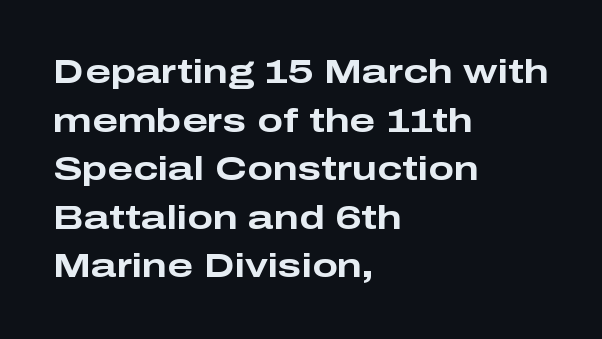
Q: Is the text bold? A: Yes.
Q: Is the text italic (slanted)? A: No, it is upright.
Q: Is the typeface a serif or a sans-serif typeface? A: Sans-serif.
Q: Is the text underlined? A: No.
Q: How is the paragraph aligned? A: Left-aligned.
Q: Is the spacing between letters normal or unusually wide? A: Normal.
Q: Is the spacing between lines tight, normal or loose? A: Normal.
Q: Width (condensed, normal, or wide)? A: Wide.
Q: Stroke contrast? A: Low.
Q: x-height? A: Medium.
Q: Monospaced? A: No.
